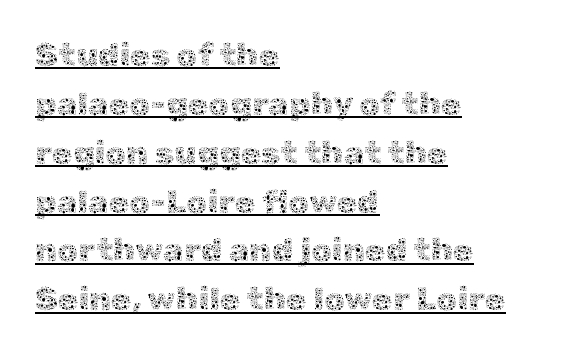
{"italic": "no", "bold": "no", "weight": "thin", "width": "normal", "x_height": "medium", "monospaced": "no", "underline": "yes", "align": "left", "line_spacing": "normal", "line_spacing_ratio": 1.48, "letter_spacing": "normal", "letter_spacing_em": 0.0, "glyph_px": 33}
